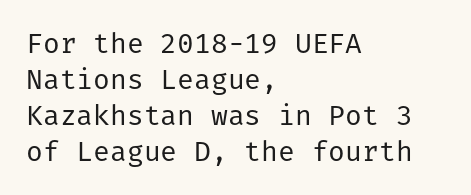
The image shows 28 px regular-weight sans-serif type, upright; set left-aligned, normal line spacing (1.28x), normal letter spacing, not underlined; low stroke contrast and a medium x-height.
